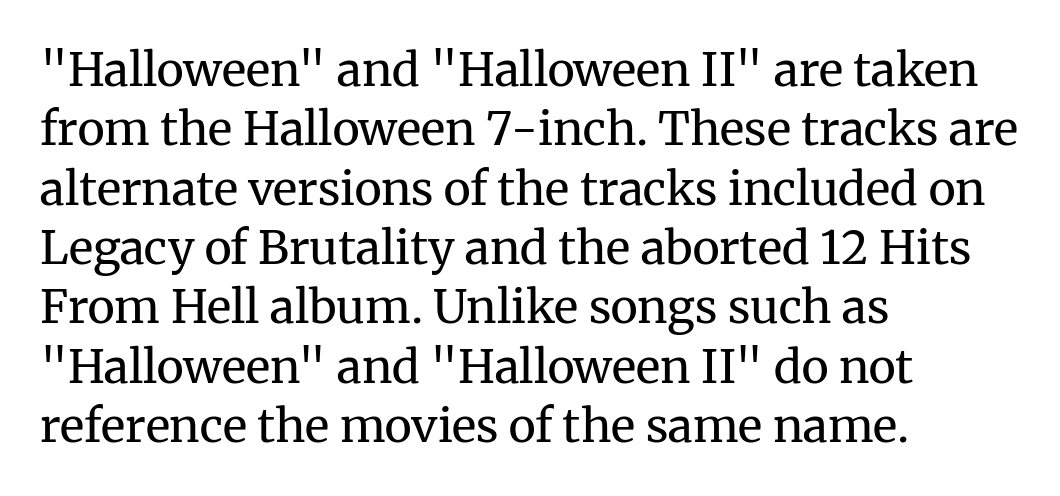
The image shows 46 px regular-weight serif type, upright; set left-aligned, normal line spacing (1.29x), normal letter spacing, not underlined; medium stroke contrast and a medium x-height.
